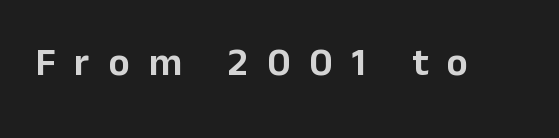
The image shows 40 px sans-serif type, upright; set unusually wide letter spacing (+0.47 em), not underlined; low stroke contrast and a medium x-height.
